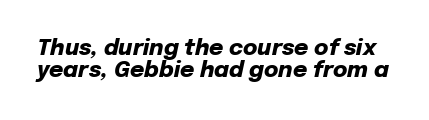
Q: Is the text bold? A: Yes.
Q: Is the text italic (slanted)? A: Yes, it leans right by about 12 degrees.
Q: Is the text underlined? A: No.
Q: Is the spacing between letters normal or unusually wide? A: Normal.
Q: Is the spacing between lines tight, normal or loose? A: Tight.
